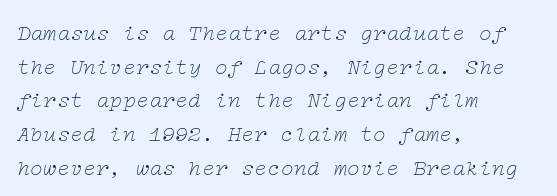
{"italic": "yes", "lean": "right", "slant_degrees": 12, "bold": "no", "underline": "no", "align": "left", "line_spacing": "normal", "line_spacing_ratio": 1.53, "letter_spacing": "normal", "letter_spacing_em": 0.0, "glyph_px": 22}
